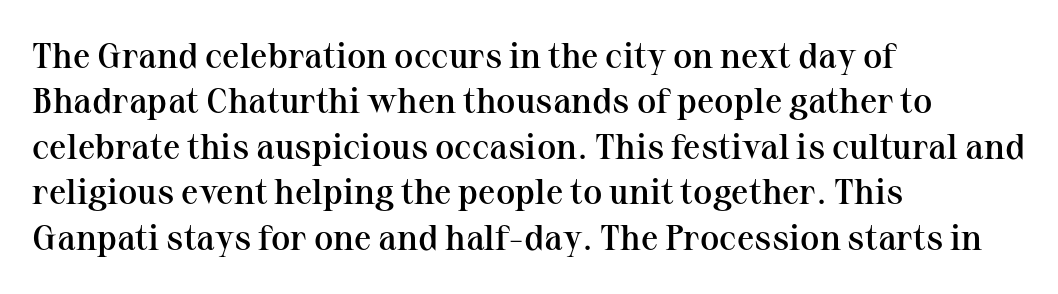
{"serif": "yes", "italic": "no", "bold": "semi", "weight": "semibold", "width": "normal", "stroke_contrast": "medium", "x_height": "medium", "monospaced": "no", "underline": "no", "align": "left", "line_spacing": "normal", "line_spacing_ratio": 1.3, "letter_spacing": "normal", "letter_spacing_em": 0.0, "glyph_px": 35}
